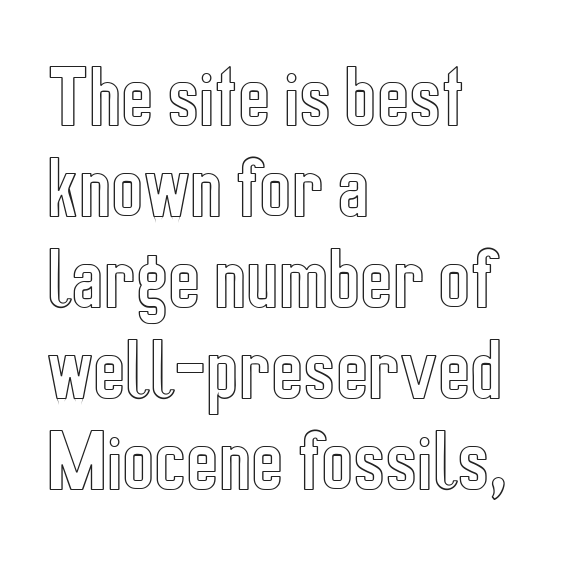
Is the block centered? No — it sits flush against the left margin. Leading: standard. Just letters on the line, the space beneath them empty. Observe the ordinary spacing: letters are neighbours, not strangers. Note the varied advance widths — an 'i' is clearly narrower than an 'm'. These lines were composed using upright roman letters.
